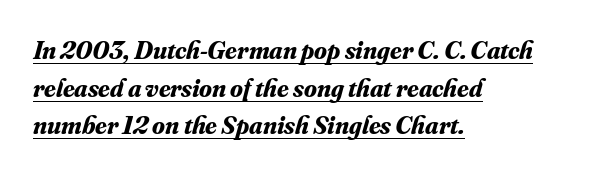
Q: Is the text bold? A: Yes.
Q: Is the text italic (slanted)? A: Yes, it leans right by about 16 degrees.
Q: Is the text underlined? A: Yes.
Q: How is the paragraph aligned? A: Left-aligned.
Q: Is the spacing between letters normal or unusually wide? A: Normal.
Q: Is the spacing between lines tight, normal or loose? A: Normal.
